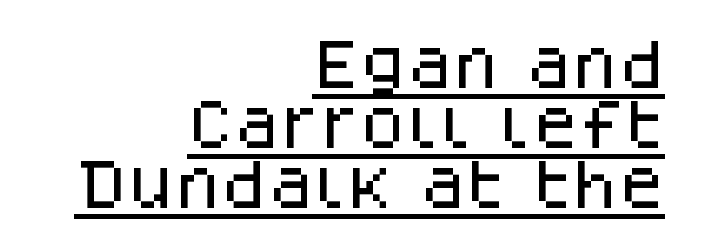
{"serif": "no", "italic": "no", "width": "normal", "stroke_contrast": "low", "x_height": "large", "monospaced": "no", "underline": "yes", "align": "right", "line_spacing": "tight", "line_spacing_ratio": 1.13, "letter_spacing": "normal", "letter_spacing_em": 0.0, "glyph_px": 53}
